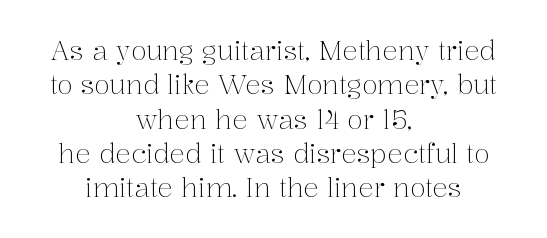
The image shows 26 px text type, upright; set centered, normal line spacing (1.32x), normal letter spacing, not underlined.
